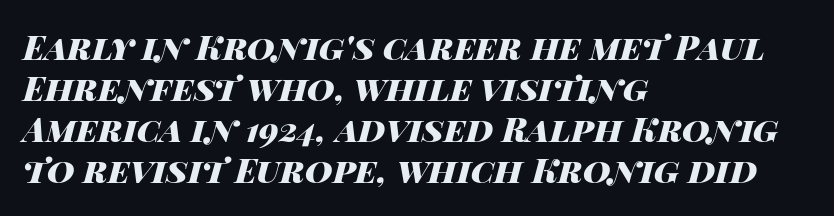
The image shows 34 px heavy, wide type, italic (leaning right); set left-aligned, line spacing 1.21x, normal letter spacing, not underlined; high stroke contrast and a large x-height.
